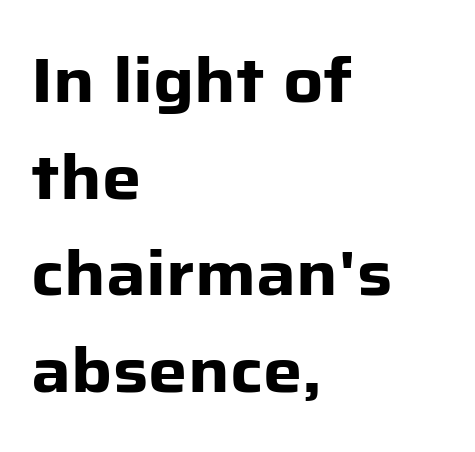
The image shows 62 px heavy sans-serif type, upright; set left-aligned, normal line spacing (1.56x), normal letter spacing, not underlined; low stroke contrast and a medium x-height.
